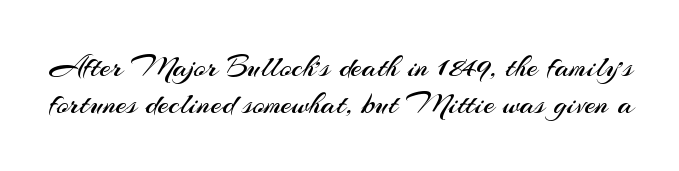
{"serif": "no", "bold": "no", "weight": "regular", "width": "normal", "stroke_contrast": "medium", "x_height": "small", "monospaced": "no", "underline": "no", "line_spacing_ratio": 1.17, "letter_spacing": "normal", "letter_spacing_em": 0.0, "glyph_px": 32}
